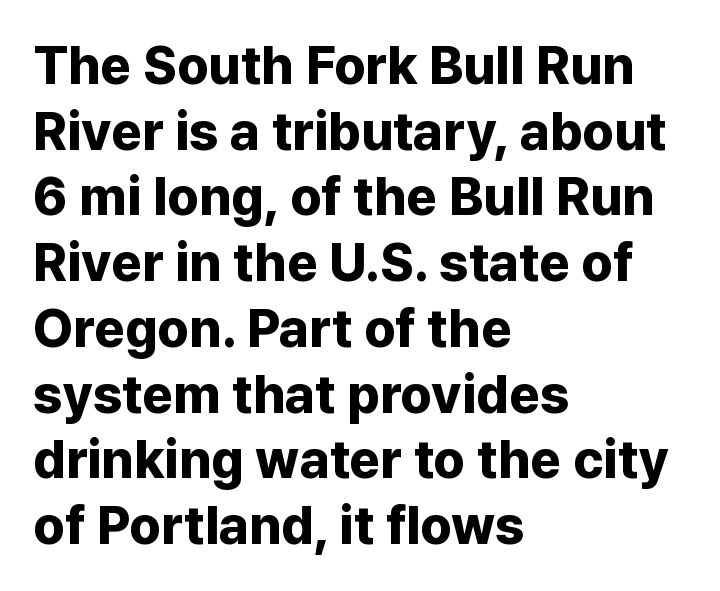
{"serif": "no", "italic": "no", "bold": "yes", "weight": "bold", "width": "normal", "stroke_contrast": "low", "x_height": "medium", "monospaced": "no", "underline": "no", "align": "left", "line_spacing_ratio": 1.24, "letter_spacing": "normal", "letter_spacing_em": 0.0, "glyph_px": 53}
